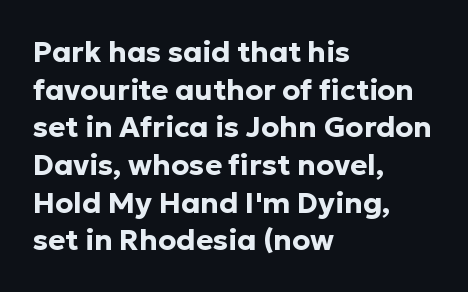
Q: Is the text bold? A: Yes.
Q: Is the text italic (slanted)? A: No, it is upright.
Q: Is the typeface a serif or a sans-serif typeface? A: Sans-serif.
Q: Is the text underlined? A: No.
Q: How is the paragraph aligned? A: Left-aligned.
Q: Is the spacing between letters normal or unusually wide? A: Normal.
Q: Is the spacing between lines tight, normal or loose? A: Normal.
Q: Width (condensed, normal, or wide)? A: Normal.
Q: Stroke contrast? A: Low.
Q: x-height? A: Medium.
Q: Monospaced? A: No.
